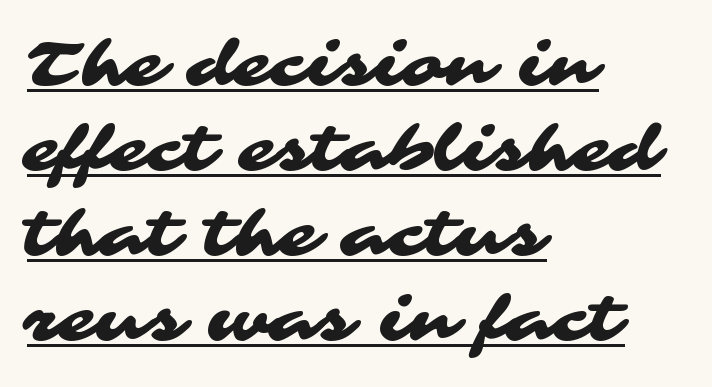
The glyphs in this specimen are sans serif. Short and long lines alike share a common starting point at left. Interline gaps are of average width in this sample. Nothing unusual about the tracking: characters are spaced as the font intends. These lines are rendered in a variable-pitch font. The rendering uses the underline text-decoration.
